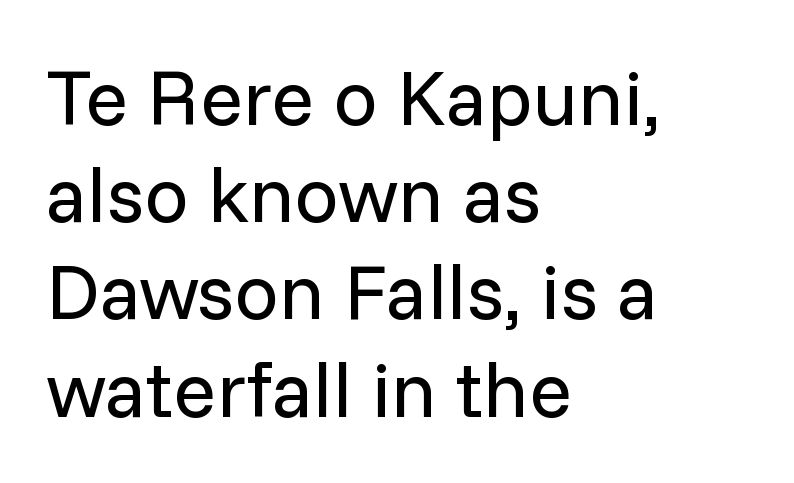
Q: Is the text bold? A: No.
Q: Is the text italic (slanted)? A: No, it is upright.
Q: Is the typeface a serif or a sans-serif typeface? A: Sans-serif.
Q: Is the text underlined? A: No.
Q: How is the paragraph aligned? A: Left-aligned.
Q: Is the spacing between letters normal or unusually wide? A: Normal.
Q: Width (condensed, normal, or wide)? A: Normal.
Q: Stroke contrast? A: Low.
Q: x-height? A: Medium.
Q: Monospaced? A: No.
